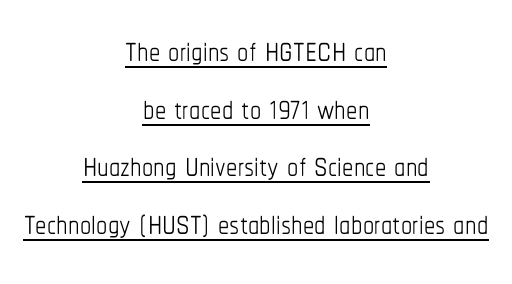
{"italic": "no", "bold": "no", "weight": "thin", "width": "condensed", "stroke_contrast": "low", "x_height": "medium", "monospaced": "no", "underline": "yes", "align": "center", "line_spacing": "normal", "line_spacing_ratio": 1.28, "letter_spacing": "normal", "letter_spacing_em": 0.0, "glyph_px": 45}
